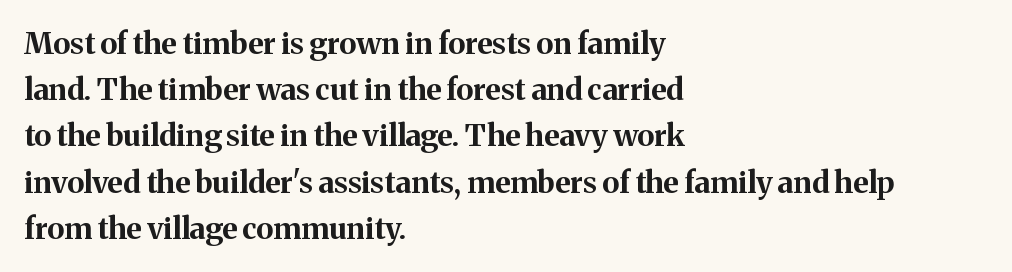
Q: Is the text bold? A: Yes.
Q: Is the text italic (slanted)? A: No, it is upright.
Q: Is the typeface a serif or a sans-serif typeface? A: Serif.
Q: Is the text underlined? A: No.
Q: How is the paragraph aligned? A: Left-aligned.
Q: Is the spacing between letters normal or unusually wide? A: Normal.
Q: Is the spacing between lines tight, normal or loose? A: Normal.
Q: Width (condensed, normal, or wide)? A: Normal.
Q: Stroke contrast? A: Medium.
Q: x-height? A: Medium.
Q: Monospaced? A: No.
